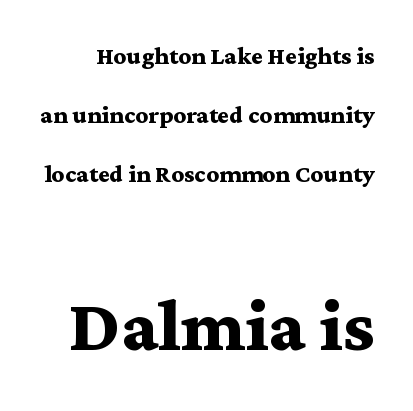
Q: Is the text bold? A: Yes.
Q: Is the text italic (slanted)? A: No, it is upright.
Q: Is the typeface a serif or a sans-serif typeface? A: Serif.
Q: Is the text underlined? A: No.
Q: Is the spacing between letters normal or unusually wide? A: Normal.
Q: Is the spacing between lines tight, normal or loose? A: Loose.
Q: Which block of text is set in a larger size, the first (top) or the second (bottom)? A: The second (bottom) one.
Q: Width (condensed, normal, or wide)? A: Wide.
Q: Stroke contrast? A: Medium.
Q: x-height? A: Medium.
Q: Monospaced? A: No.
